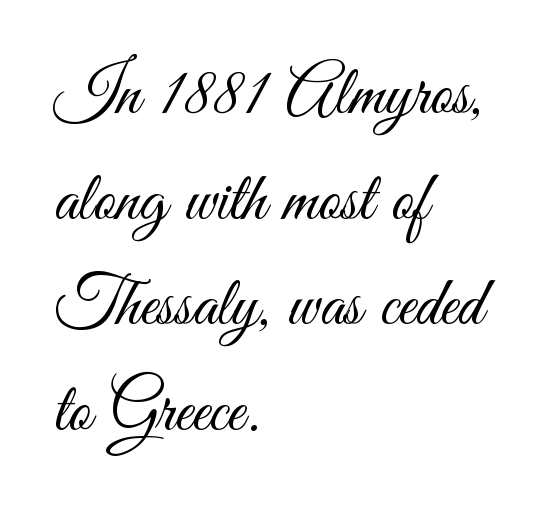
Q: Is the text bold? A: No.
Q: Is the text italic (slanted)? A: Yes.
Q: Is the typeface a serif or a sans-serif typeface? A: Sans-serif.
Q: Is the text underlined? A: No.
Q: How is the paragraph aligned? A: Left-aligned.
Q: Is the spacing between letters normal or unusually wide? A: Normal.
Q: Is the spacing between lines tight, normal or loose? A: Normal.
Q: Width (condensed, normal, or wide)? A: Condensed.
Q: Stroke contrast? A: Medium.
Q: x-height? A: Small.
Q: Monospaced? A: No.
